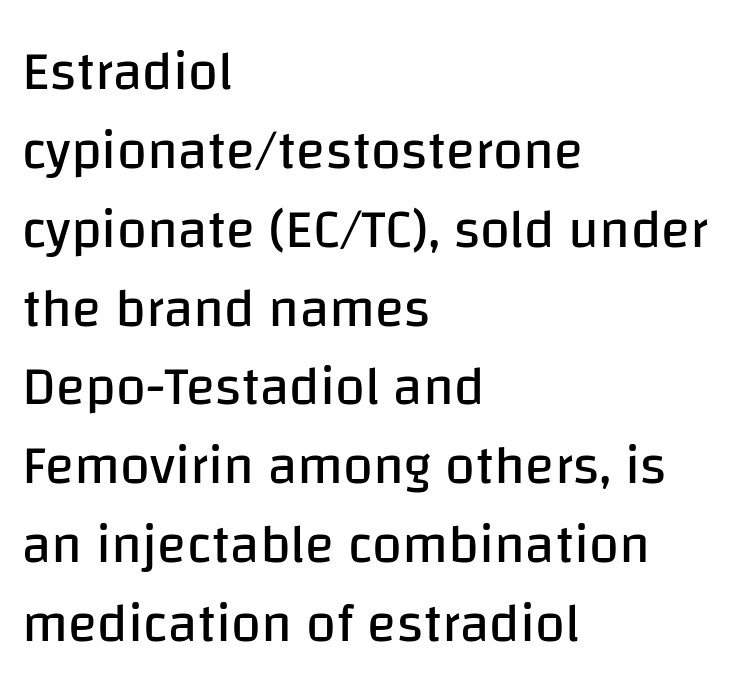
Q: Is the text bold? A: No.
Q: Is the text italic (slanted)? A: No, it is upright.
Q: Is the typeface a serif or a sans-serif typeface? A: Sans-serif.
Q: Is the text underlined? A: No.
Q: How is the paragraph aligned? A: Left-aligned.
Q: Is the spacing between letters normal or unusually wide? A: Normal.
Q: Is the spacing between lines tight, normal or loose? A: Normal.
Q: Width (condensed, normal, or wide)? A: Normal.
Q: Stroke contrast? A: Low.
Q: x-height? A: Large.
Q: Monospaced? A: No.
